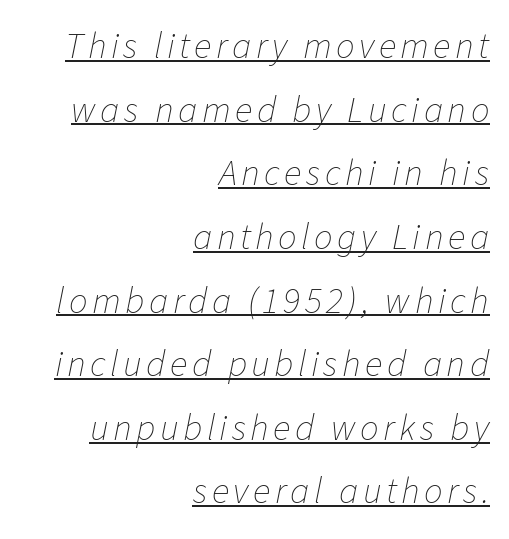
This is oblique type, the kind used for emphasis or titles. The sample's only ornament is a line tracing under the words. Is the block centered? No — it sits flush against the right margin. No extra ink here — the face is not bold. Character widths vary here, with narrow letters taking less room than wide ones.
